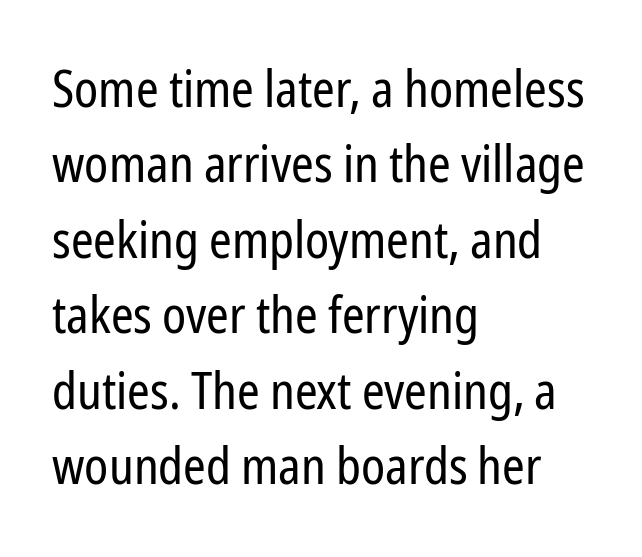
The image shows 51 px regular-weight, condensed sans-serif type, upright; set left-aligned, normal line spacing (1.48x), normal letter spacing, not underlined; low stroke contrast and a medium x-height.
